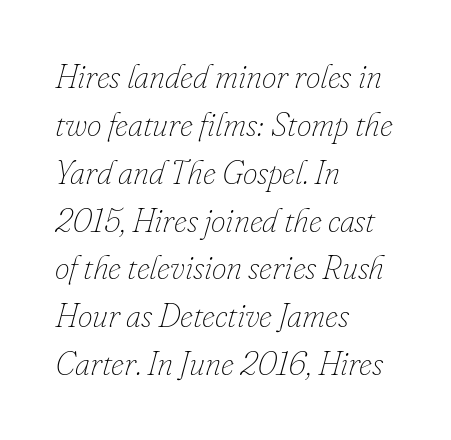
The image shows 33 px thin type, italic (leaning right); set left-aligned, normal line spacing (1.45x), normal letter spacing, not underlined; low stroke contrast and a small x-height.
